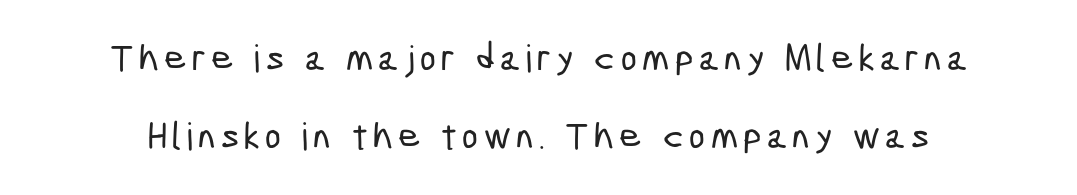
{"serif": "no", "width": "condensed", "stroke_contrast": "low", "x_height": "medium", "monospaced": "no", "underline": "no", "line_spacing": "loose", "line_spacing_ratio": 2.05, "glyph_px": 38}
